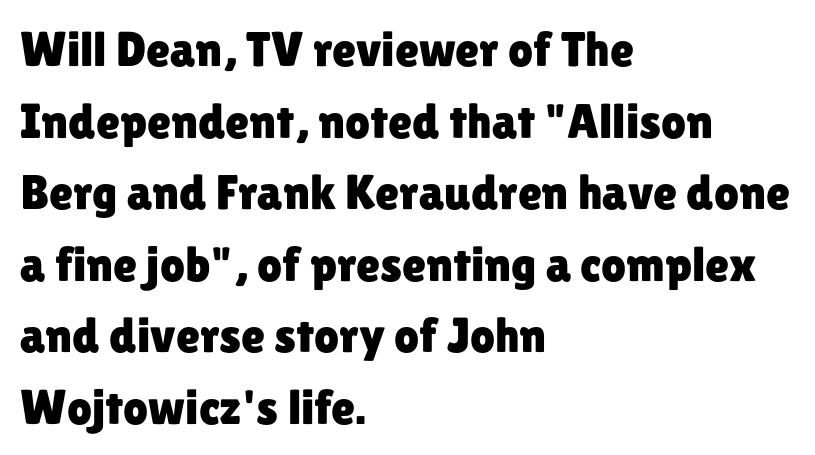
{"serif": "no", "italic": "no", "width": "normal", "stroke_contrast": "low", "x_height": "medium", "monospaced": "no", "underline": "no", "align": "left", "line_spacing": "normal", "line_spacing_ratio": 1.46, "letter_spacing": "normal", "letter_spacing_em": 0.0, "glyph_px": 49}
